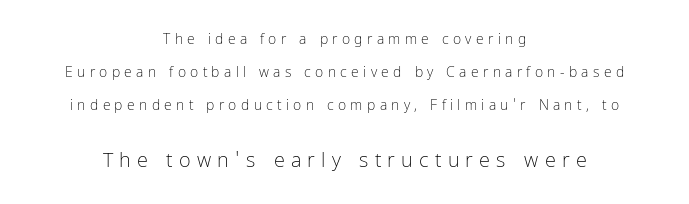
Q: Is the text bold? A: No.
Q: Is the text italic (slanted)? A: No, it is upright.
Q: Is the text underlined? A: No.
Q: How is the paragraph aligned? A: Centered.
Q: Is the spacing between letters normal or unusually wide? A: Unusually wide.
Q: Is the spacing between lines tight, normal or loose? A: Loose.
Q: Which block of text is set in a larger size, the first (top) or the second (bottom)? A: The second (bottom) one.
